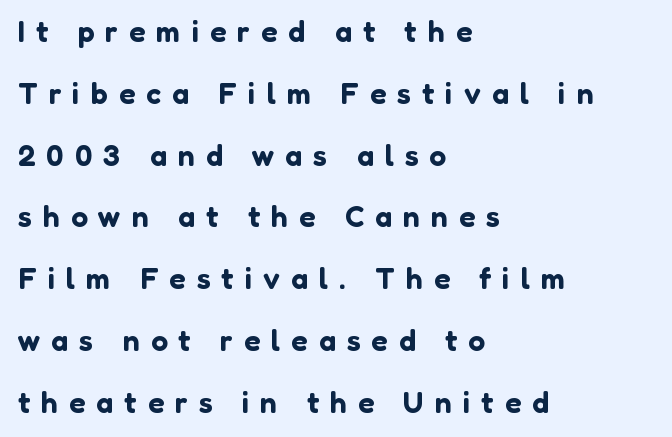
This is sans-serif lettering, the kind often seen on screens and signage. The letters are spread apart with noticeably loose tracking. A typesetter would call this proportional, since set widths differ per character. Compared with a centered layout, this one pins lines to the left instead.
